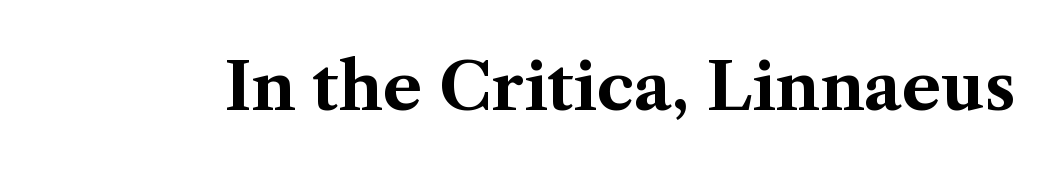
The image shows 65 px bold serif type, upright; set normal letter spacing, not underlined; medium stroke contrast and a medium x-height.
